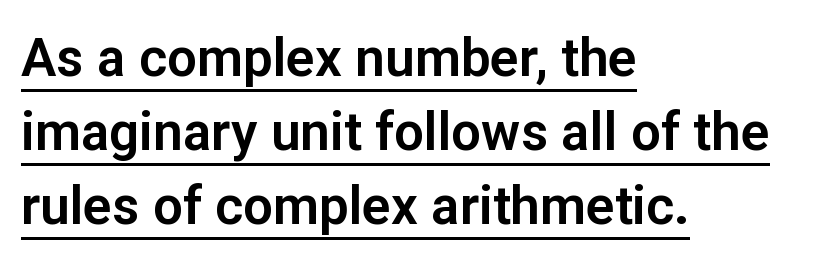
{"serif": "no", "italic": "no", "width": "normal", "stroke_contrast": "low", "x_height": "medium", "monospaced": "no", "underline": "yes", "align": "left", "line_spacing": "normal", "line_spacing_ratio": 1.4, "letter_spacing": "normal", "letter_spacing_em": 0.0, "glyph_px": 53}
